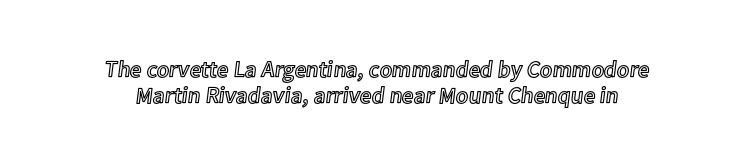
The image shows 23 px text type; set centered, tight line spacing (1.11x), normal letter spacing, not underlined.
